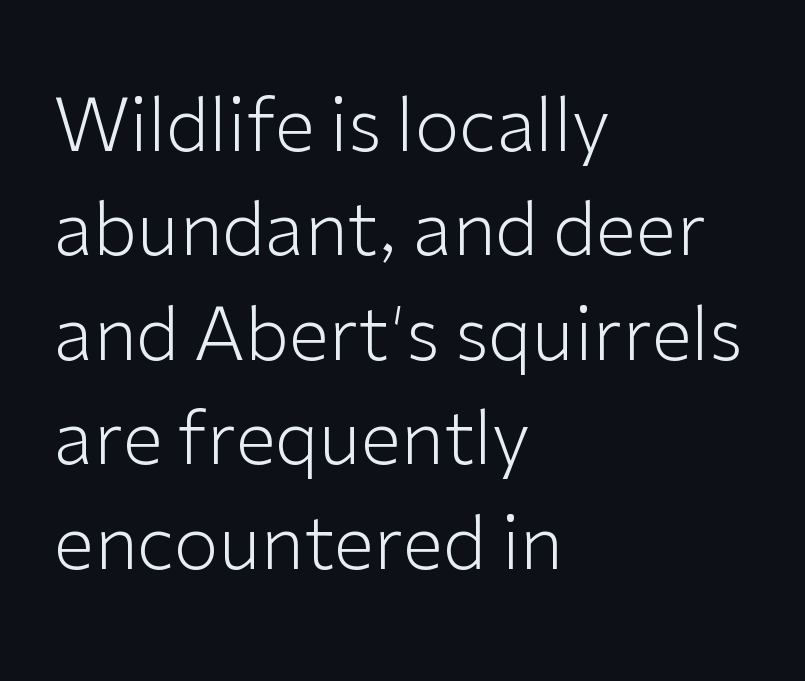
Has an underline been added? It has not. Casual observation: everything's shoved over to the left. This rendering leaves character spacing at its baseline value. Unlike italic type, these characters show no tilt at all. Stem width sits at or under what a default text font uses.
